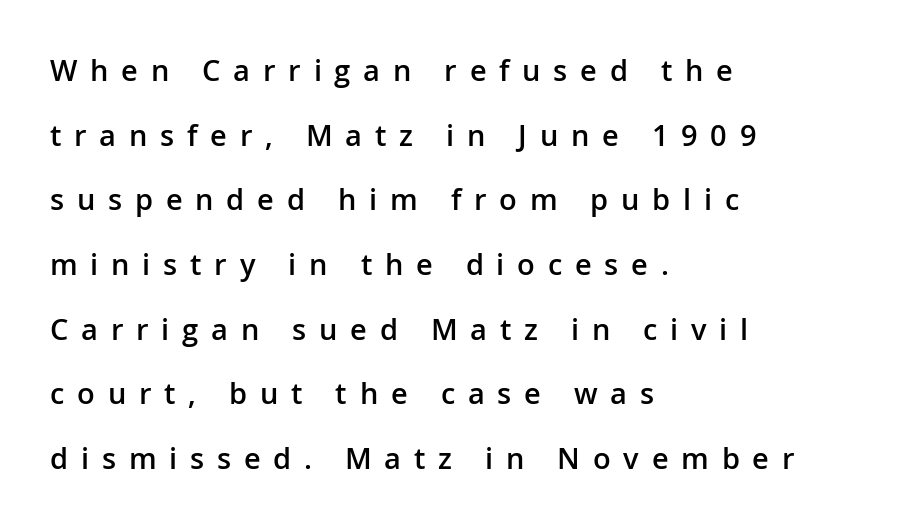
The image shows 29 px semibold sans-serif type, upright; set left-aligned, loose line spacing (2.23x), unusually wide letter spacing (+0.44 em), not underlined; low stroke contrast and a medium x-height.
